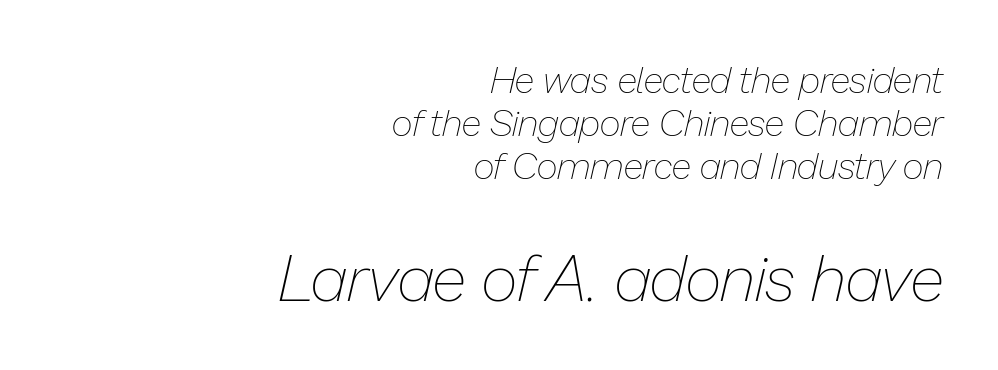
The emphasis by scale lands on block number two, below. Unmarked baselines from the first word to the last. Honestly, the letter spacing is just normal — you wouldn't notice it. This sample has the flowing, uneven cadence of proportional lettering. Line endings align vertically; line beginnings do not.
